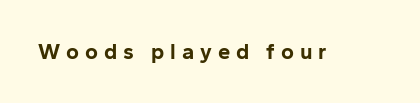
{"italic": "no", "bold": "yes", "underline": "no", "letter_spacing": "wide", "letter_spacing_em": 0.27, "glyph_px": 22}
